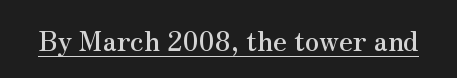
The image shows 27 px text type, upright; set normal letter spacing, underlined.
